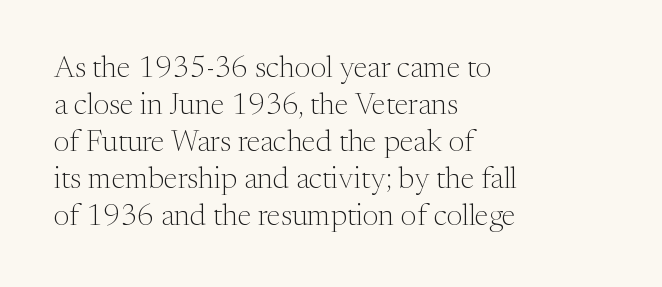
The image shows 30 px light serif type, upright; set left-aligned, line spacing 1.23x, normal letter spacing, not underlined; medium stroke contrast and a medium x-height.
